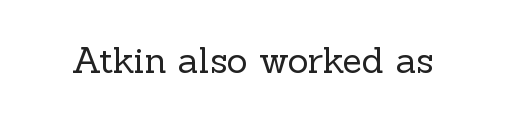
{"serif": "yes", "italic": "no", "bold": "no", "weight": "regular", "width": "normal", "x_height": "medium", "monospaced": "no", "underline": "no", "letter_spacing": "normal", "letter_spacing_em": 0.0, "glyph_px": 36}
